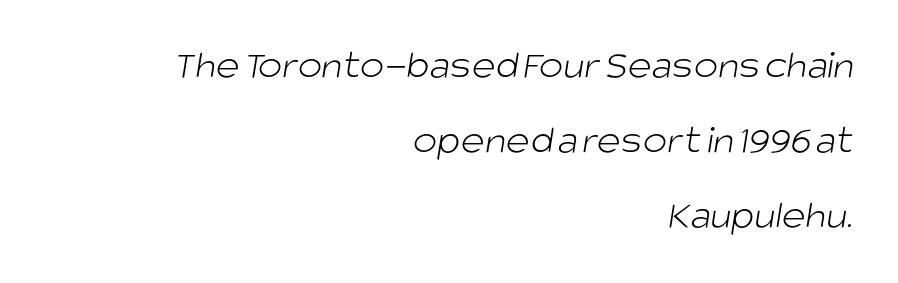
The image shows 41 px light sans-serif type; set right-aligned, line spacing 1.83x, normal letter spacing, not underlined; low stroke contrast and a large x-height.
